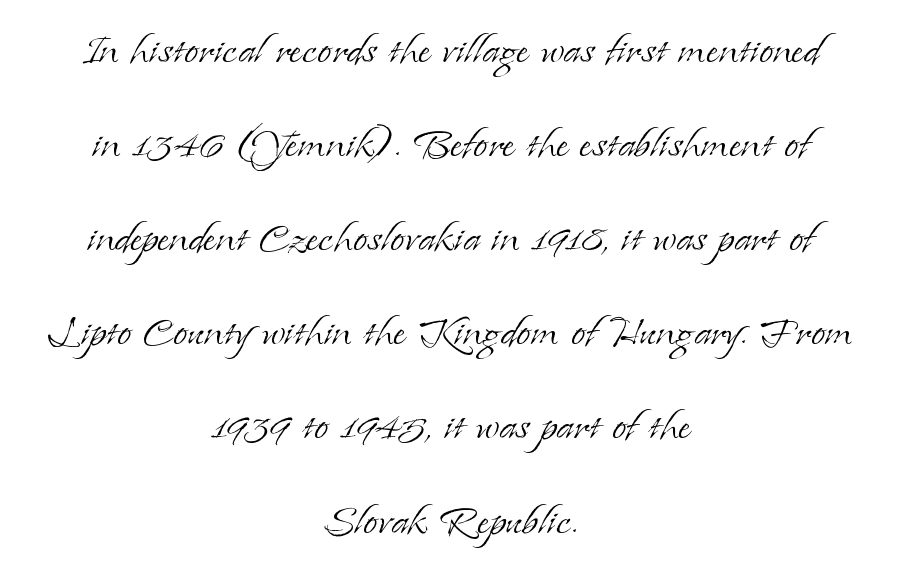
Q: Is the text bold? A: No.
Q: Is the text italic (slanted)? A: Yes.
Q: Is the typeface a serif or a sans-serif typeface? A: Serif.
Q: Is the text underlined? A: No.
Q: How is the paragraph aligned? A: Centered.
Q: Is the spacing between letters normal or unusually wide? A: Normal.
Q: Width (condensed, normal, or wide)? A: Normal.
Q: Stroke contrast? A: Low.
Q: x-height? A: Small.
Q: Monospaced? A: No.
